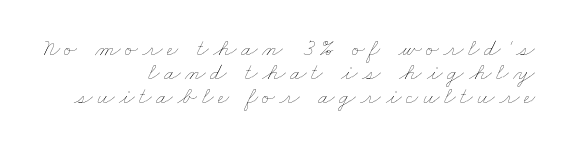
The string is rendered with underlining switched off. A student would call this right alignment; a typographer would say flush right, rag left. In terms of leading, this rendering errs on the cramped side. Weight: not bold — regular or lighter.
